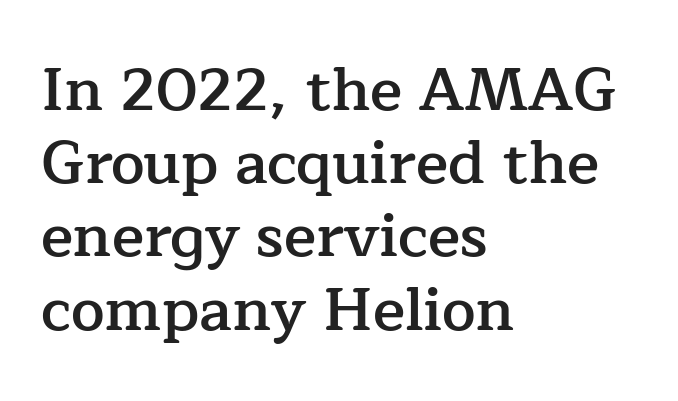
The image shows 60 px semibold serif type, upright; set left-aligned, line spacing 1.22x, normal letter spacing, not underlined; low stroke contrast and a medium x-height.
